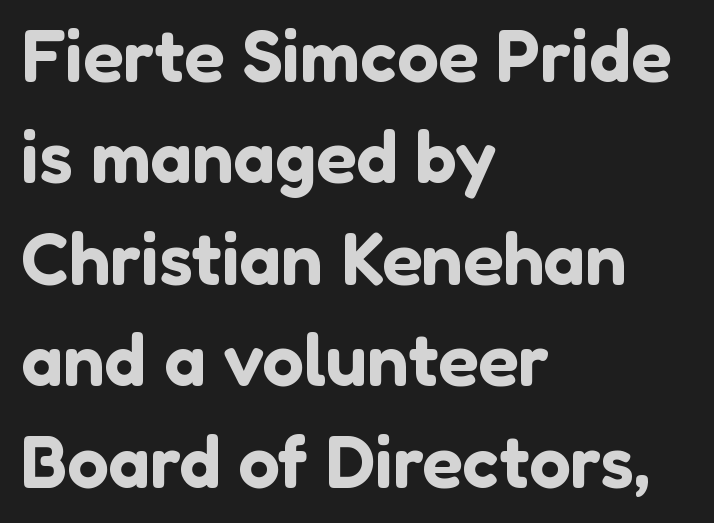
Q: Is the text italic (slanted)? A: No, it is upright.
Q: Is the typeface a serif or a sans-serif typeface? A: Sans-serif.
Q: Is the text underlined? A: No.
Q: How is the paragraph aligned? A: Left-aligned.
Q: Is the spacing between letters normal or unusually wide? A: Normal.
Q: Is the spacing between lines tight, normal or loose? A: Normal.
Q: Width (condensed, normal, or wide)? A: Normal.
Q: Stroke contrast? A: Low.
Q: x-height? A: Medium.
Q: Monospaced? A: No.
